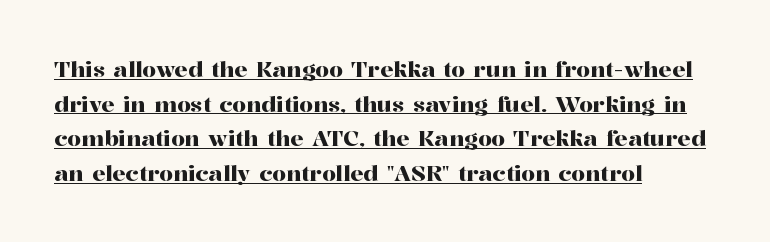
The image shows 22 px text type, upright; set left-aligned, normal line spacing (1.57x), normal letter spacing, underlined.
